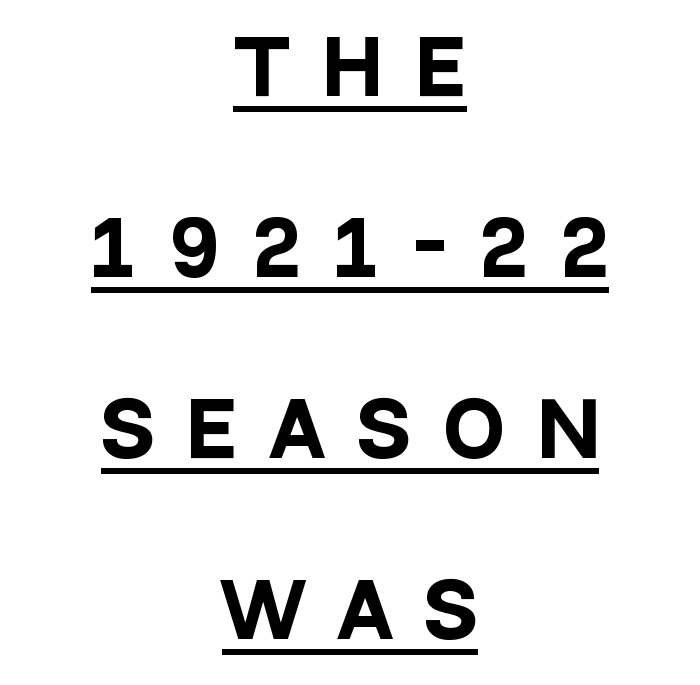
Character widths vary here, with narrow letters taking less room than wide ones. The letterforms stand isolated, each surrounded by extra space. This sample carries an underscore along the baseline area. In CSS terms this would be text-align: center.
